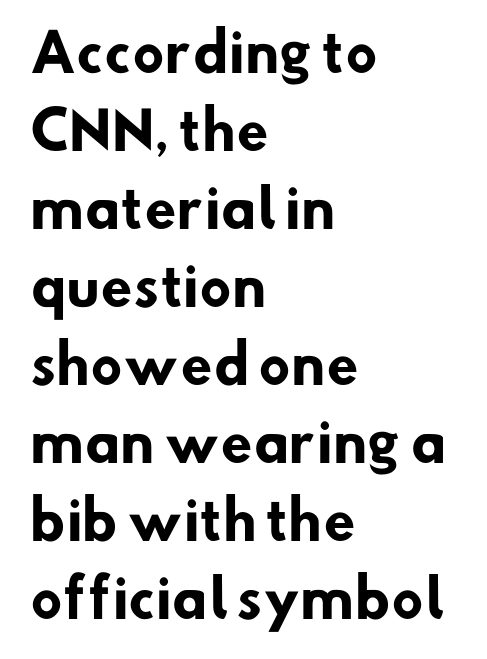
Q: Is the text bold? A: Yes.
Q: Is the typeface a serif or a sans-serif typeface? A: Sans-serif.
Q: Is the text underlined? A: No.
Q: How is the paragraph aligned? A: Left-aligned.
Q: Is the spacing between letters normal or unusually wide? A: Normal.
Q: Is the spacing between lines tight, normal or loose? A: Normal.
Q: Width (condensed, normal, or wide)? A: Normal.
Q: Stroke contrast? A: Low.
Q: x-height? A: Small.
Q: Monospaced? A: No.
